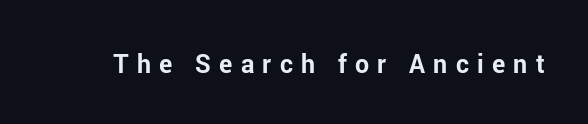
The specimen omits any rule beneath the text block's lines. Honestly, the letter spacing is so wide it's the main thing you notice. The letters stand upright; this is a roman face. Weight check: bold — yes, fully.
